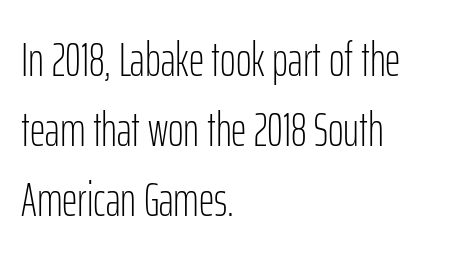
Q: Is the text bold? A: No.
Q: Is the text italic (slanted)? A: No, it is upright.
Q: Is the typeface a serif or a sans-serif typeface? A: Sans-serif.
Q: Is the text underlined? A: No.
Q: How is the paragraph aligned? A: Left-aligned.
Q: Is the spacing between letters normal or unusually wide? A: Normal.
Q: Is the spacing between lines tight, normal or loose? A: Normal.
Q: Width (condensed, normal, or wide)? A: Condensed.
Q: Stroke contrast? A: Low.
Q: x-height? A: Medium.
Q: Monospaced? A: No.
